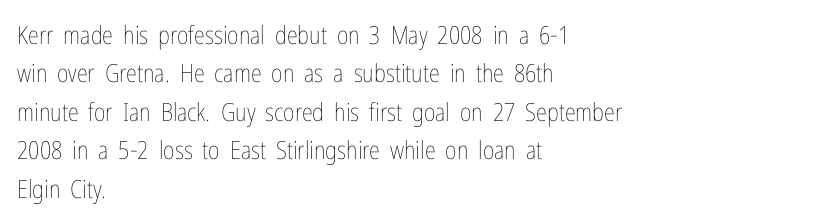
{"italic": "no", "bold": "no", "underline": "no", "align": "left", "line_spacing": "normal", "line_spacing_ratio": 1.54, "letter_spacing": "normal", "letter_spacing_em": 0.0, "glyph_px": 25}
